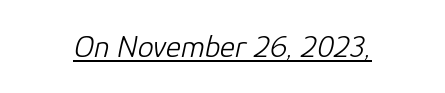
Nothing heavy about these letters — not bold at all. Quick note: italic. The rendering uses natural spacing where letterforms have individual widths. Does a line run under the words? Yes, clearly. Look at the tracking — it's just the regular setting, nothing added.
